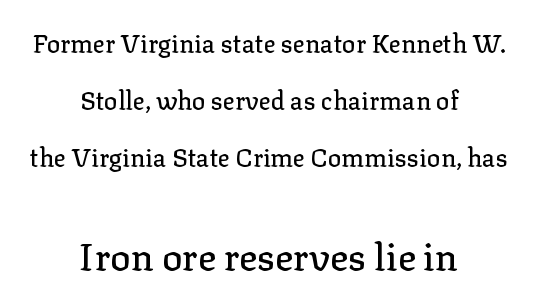
Q: Is the text italic (slanted)? A: No, it is upright.
Q: Is the typeface a serif or a sans-serif typeface? A: Serif.
Q: Is the text underlined? A: No.
Q: How is the paragraph aligned? A: Centered.
Q: Is the spacing between letters normal or unusually wide? A: Normal.
Q: Is the spacing between lines tight, normal or loose? A: Loose.
Q: Which block of text is set in a larger size, the first (top) or the second (bottom)? A: The second (bottom) one.
Q: Width (condensed, normal, or wide)? A: Normal.
Q: Stroke contrast? A: Low.
Q: x-height? A: Medium.
Q: Monospaced? A: No.
